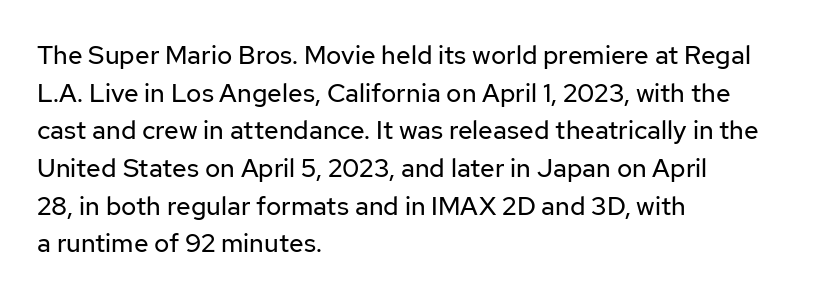
{"italic": "no", "bold": "no", "underline": "no", "align": "left", "line_spacing": "normal", "line_spacing_ratio": 1.45, "letter_spacing": "normal", "letter_spacing_em": 0.0, "glyph_px": 26}
